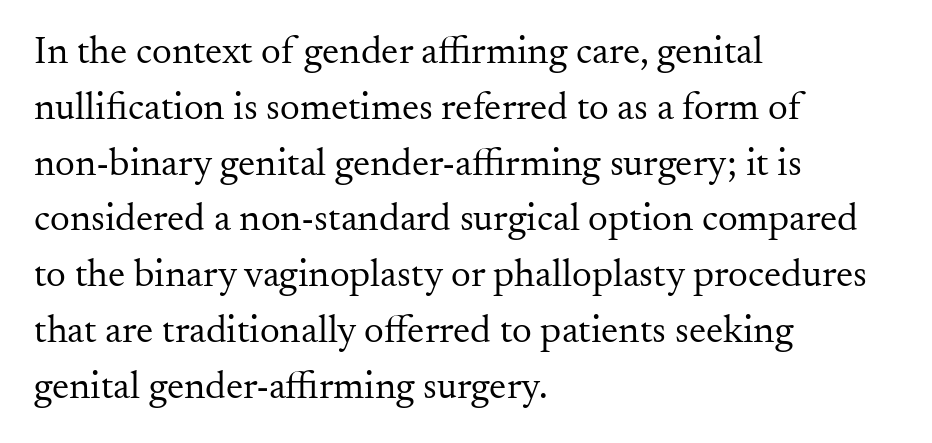
Q: Is the text bold? A: No.
Q: Is the text italic (slanted)? A: No, it is upright.
Q: Is the typeface a serif or a sans-serif typeface? A: Serif.
Q: Is the text underlined? A: No.
Q: How is the paragraph aligned? A: Left-aligned.
Q: Is the spacing between letters normal or unusually wide? A: Normal.
Q: Is the spacing between lines tight, normal or loose? A: Normal.
Q: Width (condensed, normal, or wide)? A: Normal.
Q: Stroke contrast? A: Medium.
Q: x-height? A: Small.
Q: Monospaced? A: No.
